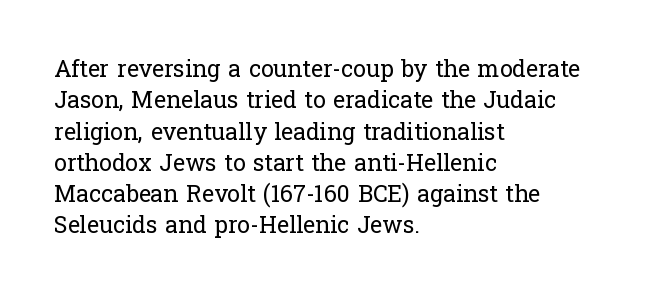
{"italic": "no", "bold": "no", "underline": "no", "align": "left", "line_spacing": "normal", "line_spacing_ratio": 1.36, "letter_spacing": "normal", "letter_spacing_em": 0.0, "glyph_px": 23}
